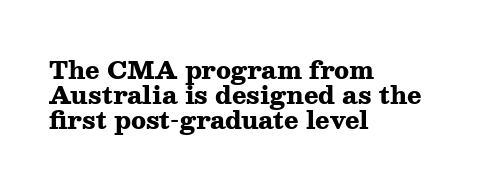
Q: Is the text bold? A: Yes.
Q: Is the text italic (slanted)? A: No, it is upright.
Q: Is the text underlined? A: No.
Q: How is the paragraph aligned? A: Left-aligned.
Q: Is the spacing between letters normal or unusually wide? A: Normal.
Q: Is the spacing between lines tight, normal or loose? A: Tight.
